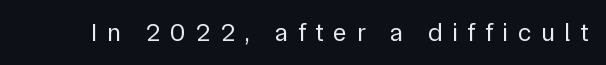
The image shows 26 px text type, upright; set unusually wide letter spacing (+0.37 em), not underlined.
